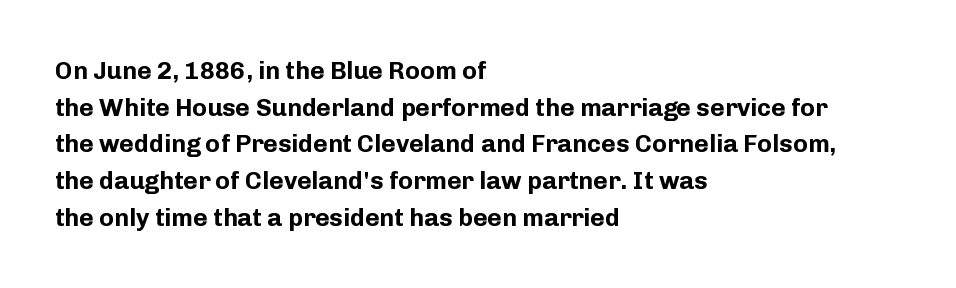
Q: Is the text bold? A: Yes.
Q: Is the text italic (slanted)? A: No, it is upright.
Q: Is the text underlined? A: No.
Q: How is the paragraph aligned? A: Left-aligned.
Q: Is the spacing between letters normal or unusually wide? A: Normal.
Q: Is the spacing between lines tight, normal or loose? A: Normal.
